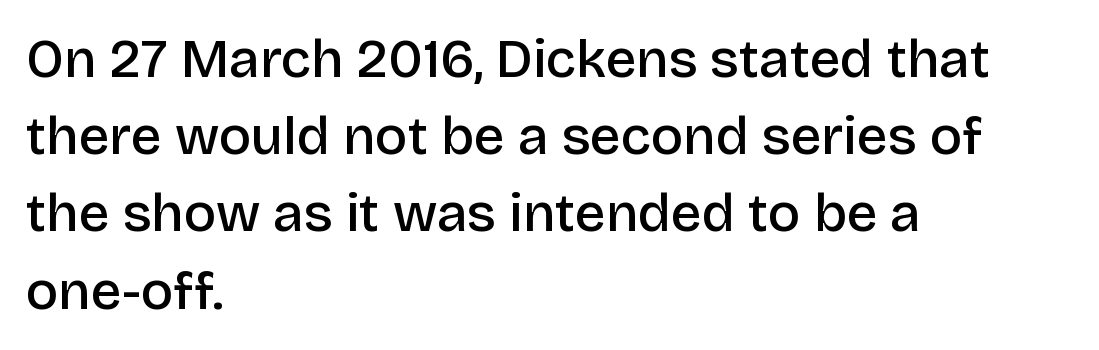
The image shows 54 px semibold sans-serif type, upright; set left-aligned, normal line spacing (1.43x), normal letter spacing, not underlined; low stroke contrast and a large x-height.
